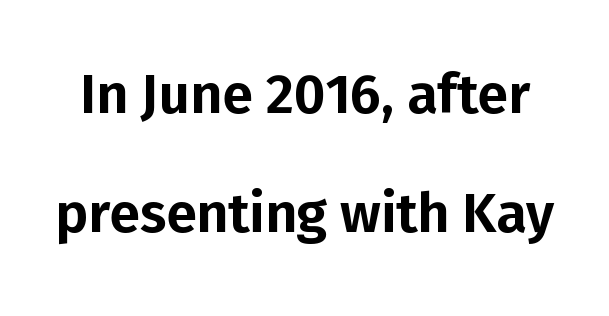
The image shows 55 px sans-serif type, upright; set loose line spacing (2.17x), normal letter spacing, not underlined; low stroke contrast and a medium x-height.
